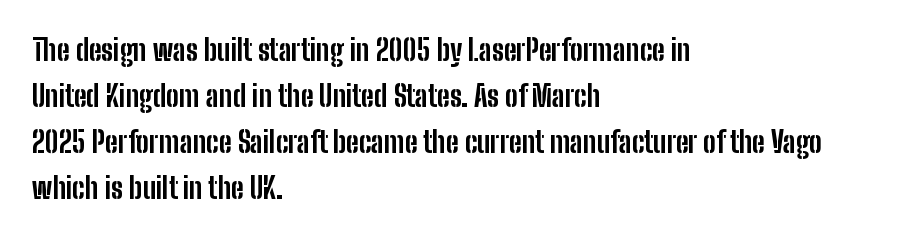
Q: Is the text bold? A: Yes.
Q: Is the text italic (slanted)? A: No, it is upright.
Q: Is the typeface a serif or a sans-serif typeface? A: Sans-serif.
Q: Is the text underlined? A: No.
Q: How is the paragraph aligned? A: Left-aligned.
Q: Is the spacing between letters normal or unusually wide? A: Normal.
Q: Is the spacing between lines tight, normal or loose? A: Normal.
Q: Width (condensed, normal, or wide)? A: Condensed.
Q: Stroke contrast? A: Low.
Q: x-height? A: Medium.
Q: Monospaced? A: No.
